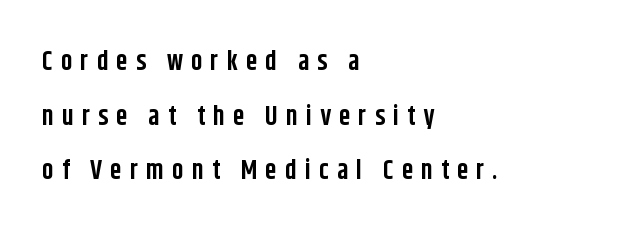
{"italic": "no", "bold": "yes", "underline": "no", "align": "left", "line_spacing": "loose", "line_spacing_ratio": 2.1, "letter_spacing": "wide", "letter_spacing_em": 0.31, "glyph_px": 26}
